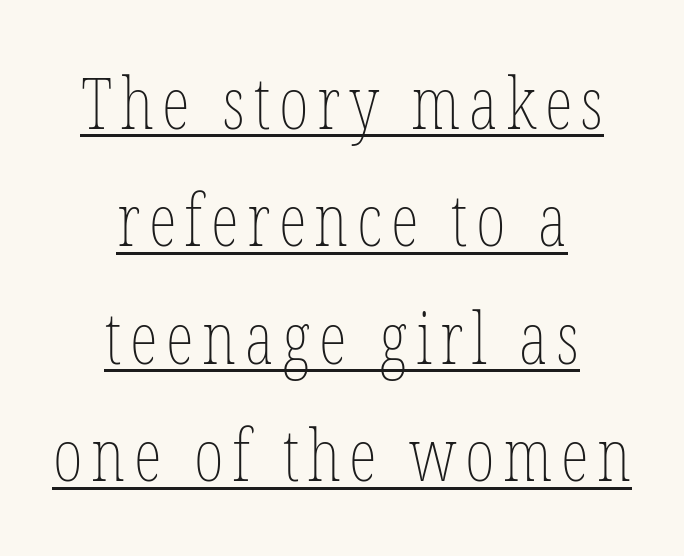
The image shows 72 px thin, condensed type, upright; set centered, normal line spacing (1.63x), underlined; low stroke contrast and a medium x-height.
